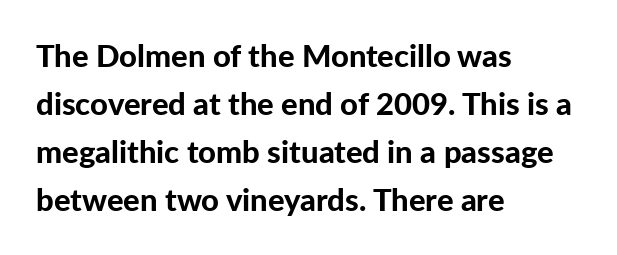
Is this a sans? Yes — the strokes have no serifs. The face used here is proportionally spaced, like ordinary book or web type. On the weight axis this lands at bold, roughly 700. The rendering anchors every line to the left-hand side. Words float on clear page, feet unadorned. Students, observe: this is what conventionally led text looks like.
